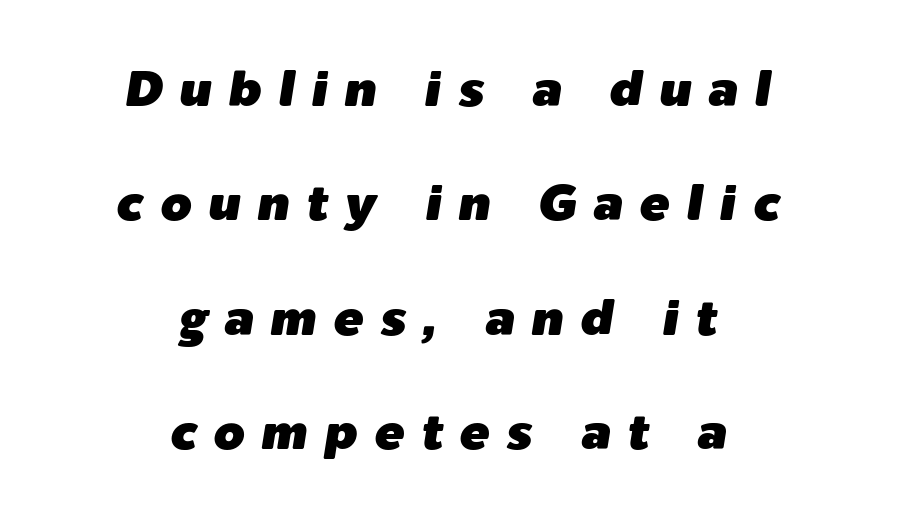
There is plenty of visible air inserted between adjacent glyphs. Yep, that's italic — everything's leaning. The rendering uses natural spacing where letterforms have individual widths. Short and long lines alike share a common midpoint. Check the space under the baseline: it is left empty.
